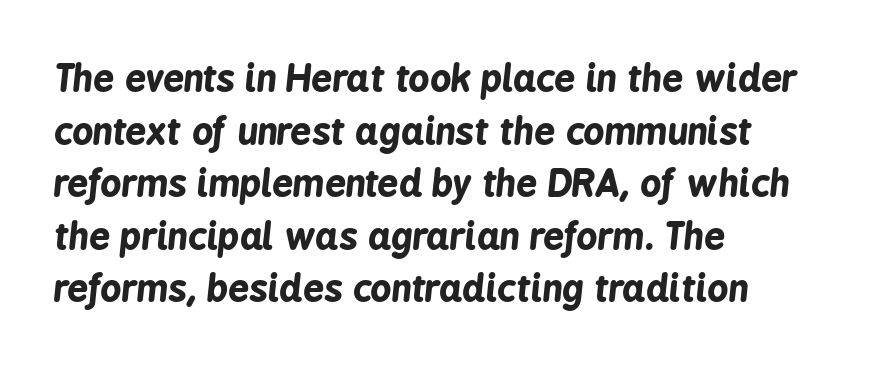
Q: Is the text bold? A: Yes.
Q: Is the text italic (slanted)? A: Yes, it leans right by about 6 degrees.
Q: Is the text underlined? A: No.
Q: How is the paragraph aligned? A: Left-aligned.
Q: Is the spacing between letters normal or unusually wide? A: Normal.
Q: Is the spacing between lines tight, normal or loose? A: Normal.
Q: Width (condensed, normal, or wide)? A: Condensed.
Q: Stroke contrast? A: Low.
Q: x-height? A: Medium.
Q: Monospaced? A: No.
